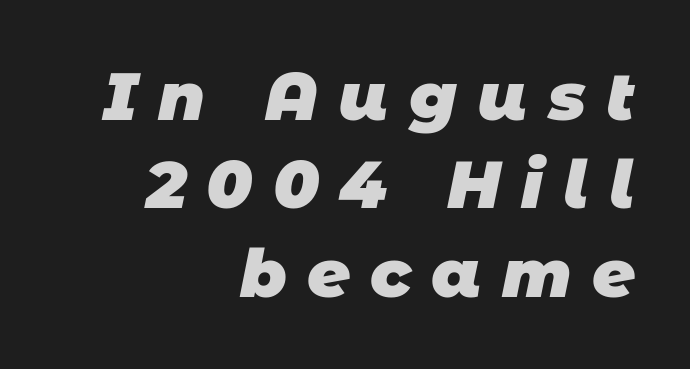
{"serif": "no", "bold": "yes", "weight": "heavy", "width": "normal", "stroke_contrast": "low", "x_height": "large", "monospaced": "no", "underline": "no", "align": "right", "line_spacing": "normal", "line_spacing_ratio": 1.32, "letter_spacing": "wide", "letter_spacing_em": 0.3, "glyph_px": 67}
